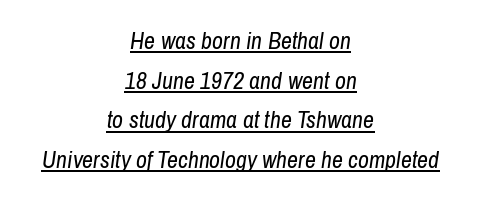
No heavy texture on the line: the type isn't bold. In terms of posture, this sample is oblique. The lines are quadded center. Compared with undecorated copy, this sample adds a rule below the words.
